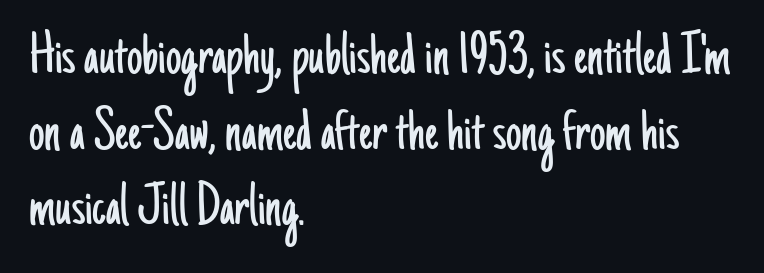
The image shows 62 px light, condensed sans-serif type, upright; set left-aligned, line spacing 1.22x, normal letter spacing, not underlined; low stroke contrast and a small x-height.
